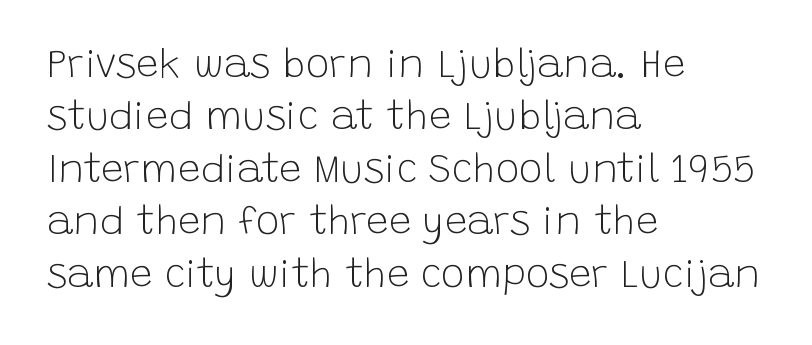
The image shows 40 px light sans-serif type, upright; set left-aligned, normal line spacing (1.31x), normal letter spacing, not underlined; low stroke contrast and a large x-height.
